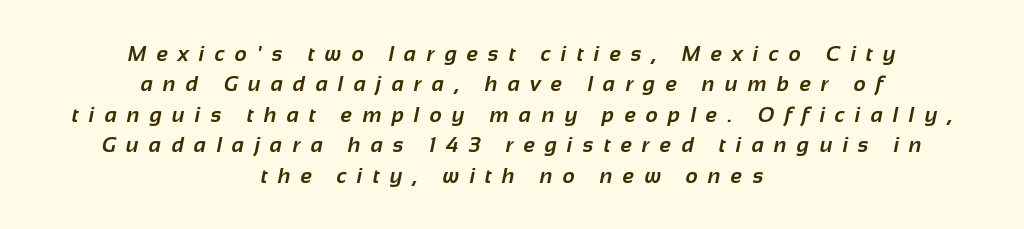
{"bold": "yes", "underline": "no", "align": "center", "line_spacing": "normal", "line_spacing_ratio": 1.45, "letter_spacing": "wide", "letter_spacing_em": 0.49, "glyph_px": 21}
